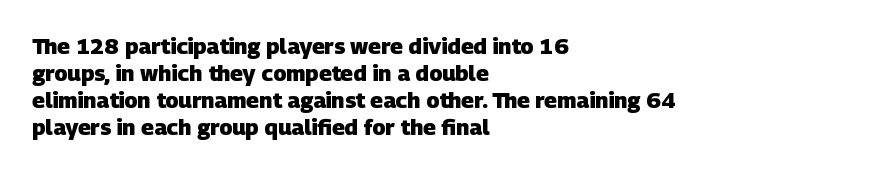
The image shows 22 px bold type; set left-aligned, line spacing 1.23x, normal letter spacing, not underlined.
